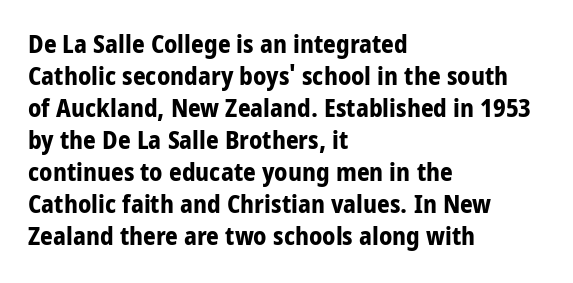
The typesetter chose a ragged-right arrangement here. The line texture is even and compact thanks to regular tracking. Summary of weight: heavy, a full bold. Vertically, the passage feels balanced, rows spaced as you'd expect. In terms of posture, this sample is upright.
